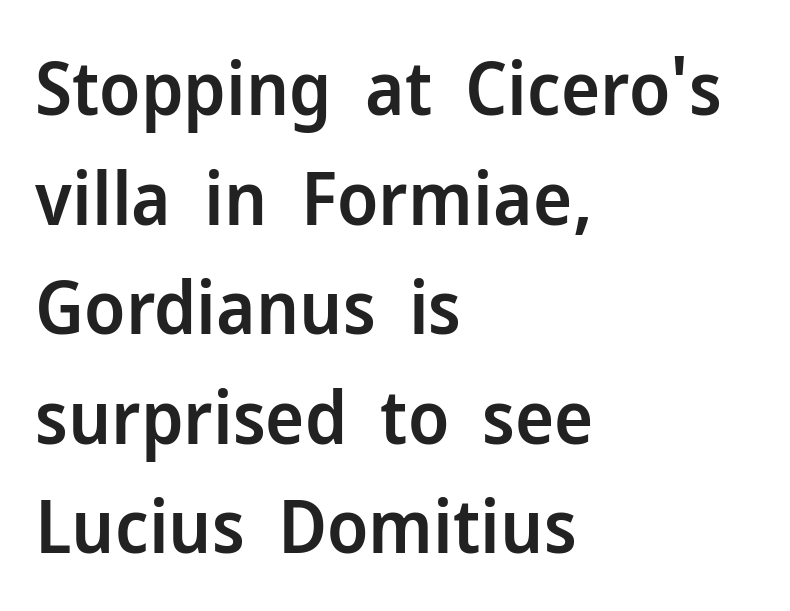
A typesetter would call this zero additional tracking. Casual observation: everything's shoved over to the left. Posture: vertical. Horizontal bands of white between lines are of average thickness.
